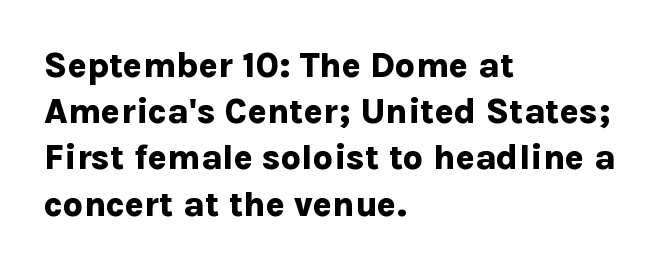
{"serif": "no", "italic": "no", "bold": "yes", "weight": "bold", "width": "normal", "stroke_contrast": "low", "x_height": "medium", "monospaced": "no", "underline": "no", "align": "left", "line_spacing": "normal", "line_spacing_ratio": 1.32, "letter_spacing": "normal", "letter_spacing_em": 0.0, "glyph_px": 35}
